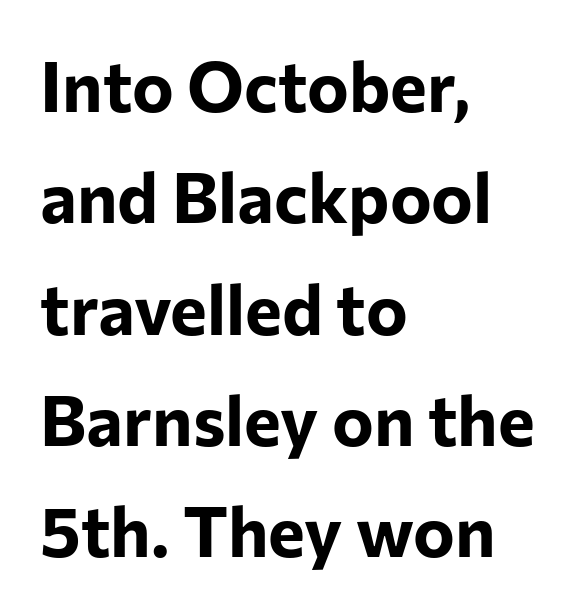
Q: Is the text bold? A: Yes.
Q: Is the text italic (slanted)? A: No, it is upright.
Q: Is the typeface a serif or a sans-serif typeface? A: Sans-serif.
Q: Is the text underlined? A: No.
Q: How is the paragraph aligned? A: Left-aligned.
Q: Is the spacing between letters normal or unusually wide? A: Normal.
Q: Is the spacing between lines tight, normal or loose? A: Normal.
Q: Width (condensed, normal, or wide)? A: Normal.
Q: Stroke contrast? A: Low.
Q: x-height? A: Medium.
Q: Monospaced? A: No.
